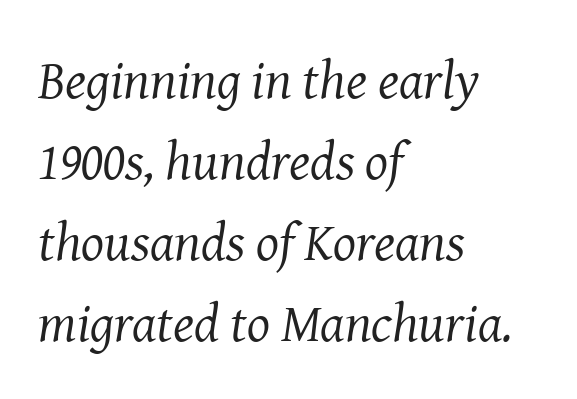
The image shows 54 px regular-weight serif type, italic (leaning right); set left-aligned, normal line spacing (1.5x), normal letter spacing, not underlined; medium stroke contrast and a medium x-height.
